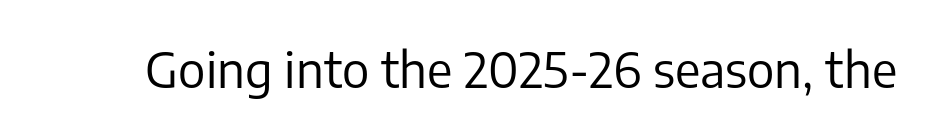
Q: Is the text bold? A: No.
Q: Is the text italic (slanted)? A: No, it is upright.
Q: Is the typeface a serif or a sans-serif typeface? A: Sans-serif.
Q: Is the text underlined? A: No.
Q: Is the spacing between letters normal or unusually wide? A: Normal.
Q: Width (condensed, normal, or wide)? A: Normal.
Q: Stroke contrast? A: Low.
Q: x-height? A: Medium.
Q: Monospaced? A: No.
